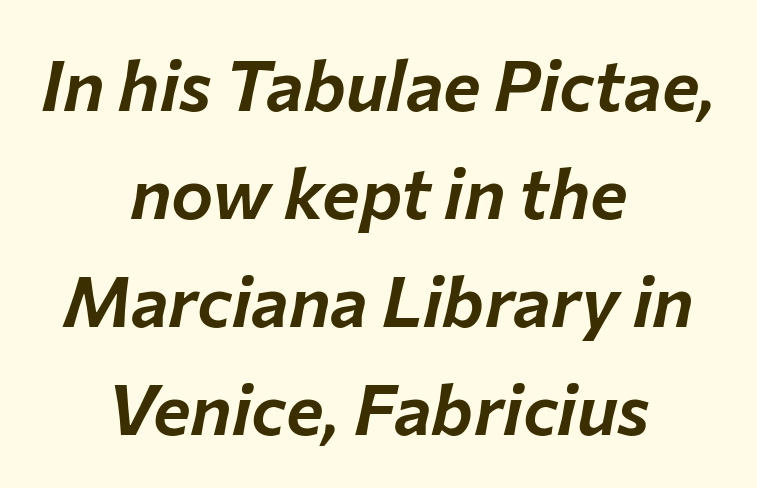
The paragraph shown floats in the horizontal middle. The specimen reads as italic at a glance. Think of a printed novel: that variable character pitch is what you see here. This block has exactly the height ordinary leading produces. What stands out about the letter spacing? Nothing — it is the standard amount.
